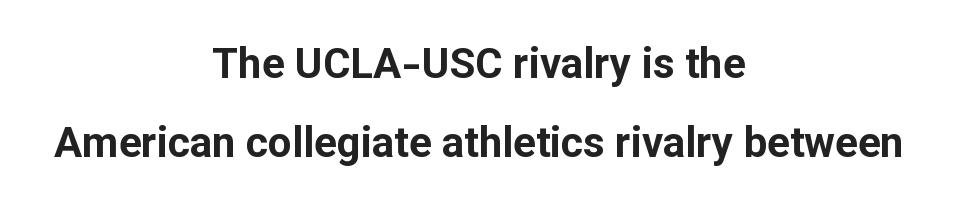
{"serif": "no", "italic": "no", "bold": "yes", "weight": "bold", "width": "normal", "stroke_contrast": "low", "x_height": "medium", "monospaced": "no", "underline": "no", "align": "center", "line_spacing_ratio": 1.89, "letter_spacing": "normal", "letter_spacing_em": 0.0, "glyph_px": 42}
